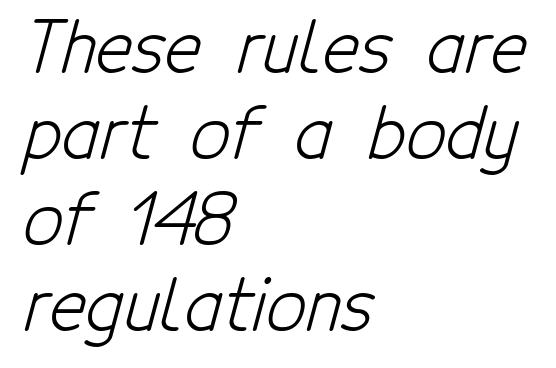
The image shows 70 px light, condensed sans-serif type; set left-aligned, line spacing 1.23x, normal letter spacing, not underlined; low stroke contrast and a medium x-height.
